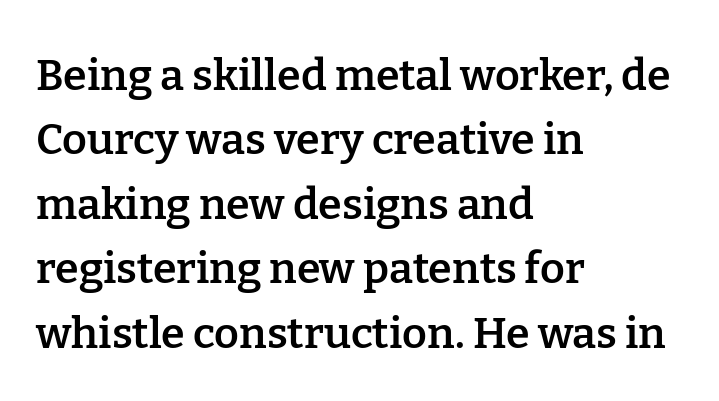
{"serif": "yes", "italic": "no", "bold": "semi", "weight": "semibold", "width": "normal", "stroke_contrast": "low", "x_height": "medium", "monospaced": "no", "underline": "no", "align": "left", "line_spacing": "normal", "line_spacing_ratio": 1.5, "letter_spacing": "normal", "letter_spacing_em": 0.0, "glyph_px": 43}
